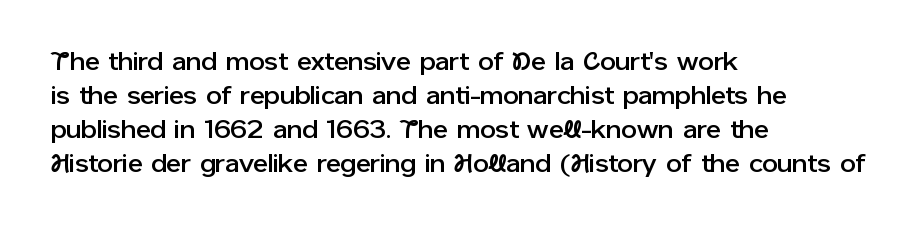
The image shows 25 px text type, upright; set left-aligned, normal line spacing (1.36x), normal letter spacing, not underlined.
